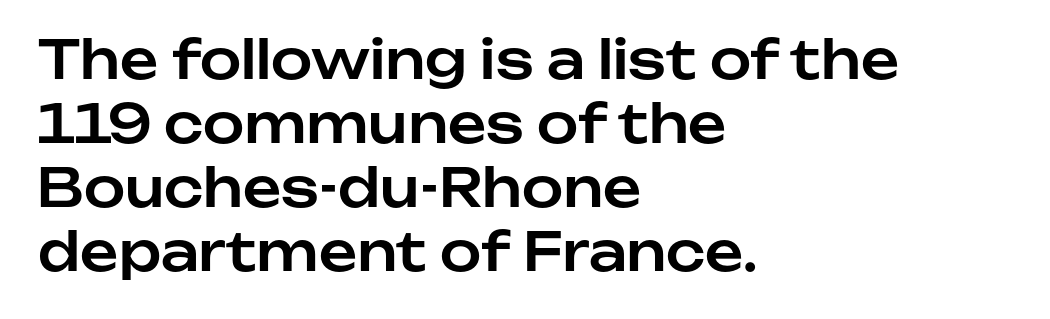
{"serif": "no", "italic": "no", "width": "normal", "stroke_contrast": "low", "x_height": "medium", "monospaced": "no", "underline": "no", "align": "left", "line_spacing_ratio": 1.21, "letter_spacing": "normal", "letter_spacing_em": 0.0, "glyph_px": 53}
